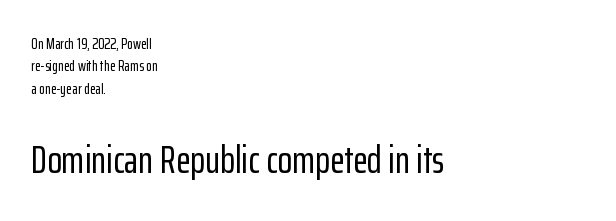
Every row of glyphs begins at an identical x-position on the left. Quick note: underline off. These lines keep a tight, regular rhythm from letter to letter. Here the second block reads like a headline and the first like body copy.
